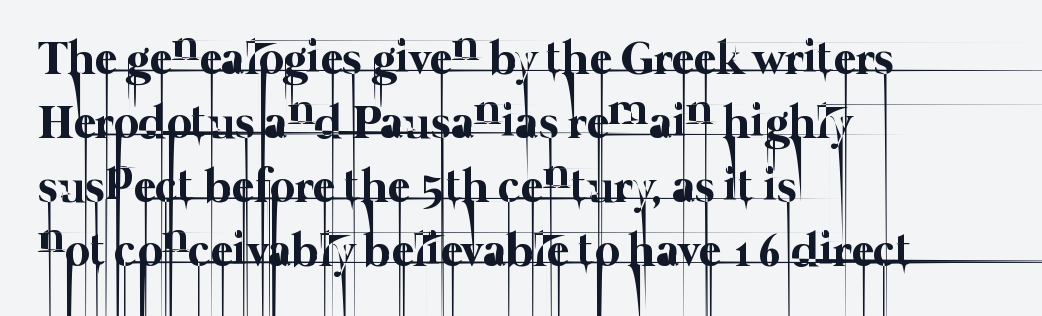
Q: Is the text bold? A: No.
Q: Is the text underlined? A: No.
Q: How is the paragraph aligned? A: Left-aligned.
Q: Is the spacing between letters normal or unusually wide? A: Normal.
Q: Is the spacing between lines tight, normal or loose? A: Normal.
Q: Width (condensed, normal, or wide)? A: Normal.
Q: Stroke contrast? A: Low.
Q: x-height? A: Medium.
Q: Monospaced? A: No.
